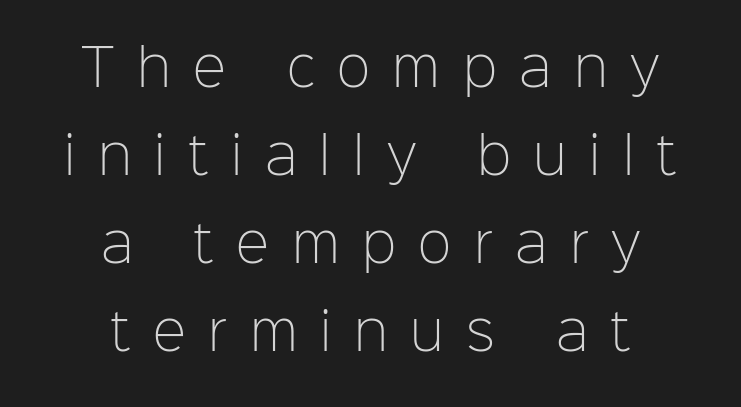
Q: Is the text bold? A: No.
Q: Is the text italic (slanted)? A: No, it is upright.
Q: Is the typeface a serif or a sans-serif typeface? A: Sans-serif.
Q: Is the text underlined? A: No.
Q: How is the paragraph aligned? A: Centered.
Q: Is the spacing between letters normal or unusually wide? A: Unusually wide.
Q: Width (condensed, normal, or wide)? A: Normal.
Q: Stroke contrast? A: Low.
Q: x-height? A: Medium.
Q: Monospaced? A: No.
